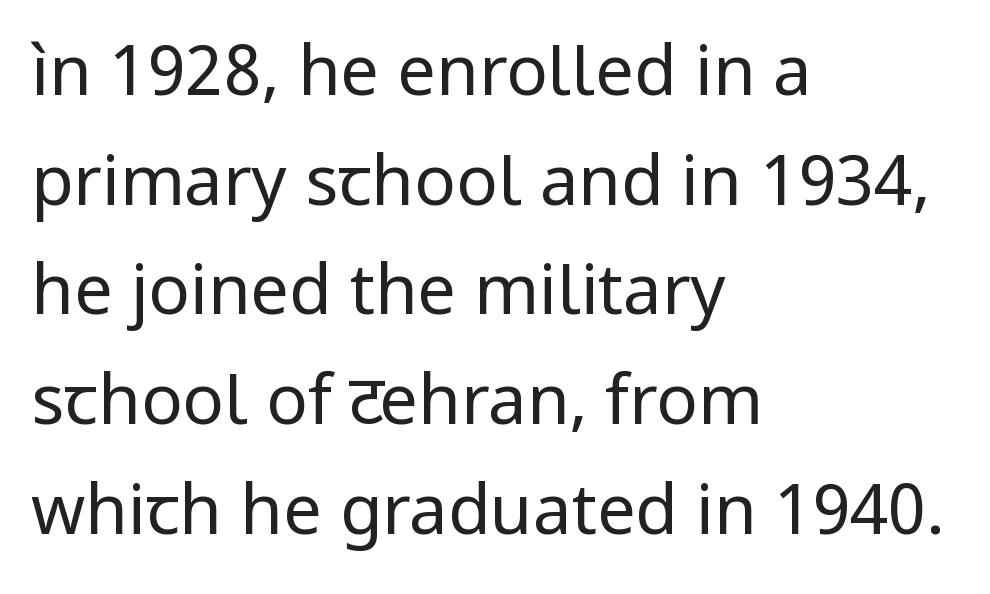
Rows of type keep a routine distance in the vertical direction. You could not count columns in this text — the font is proportionally spaced. This is the regular roman posture of the typeface. Is the stroke heavy? The answer is a plain regular-or-lighter.
